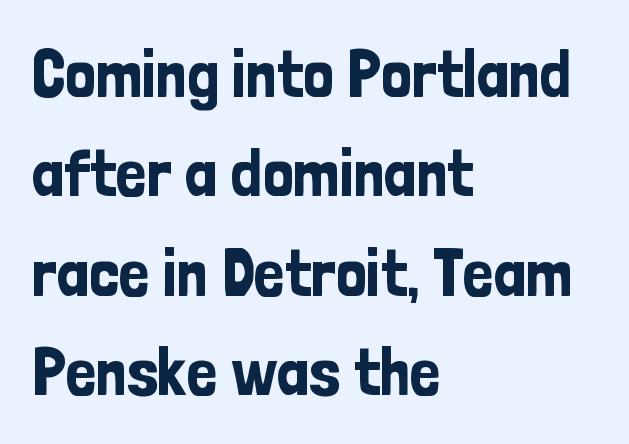
Q: Is the text italic (slanted)? A: No, it is upright.
Q: Is the typeface a serif or a sans-serif typeface? A: Sans-serif.
Q: Is the text underlined? A: No.
Q: How is the paragraph aligned? A: Left-aligned.
Q: Is the spacing between letters normal or unusually wide? A: Normal.
Q: Is the spacing between lines tight, normal or loose? A: Normal.
Q: Width (condensed, normal, or wide)? A: Condensed.
Q: Stroke contrast? A: Low.
Q: x-height? A: Medium.
Q: Monospaced? A: No.
